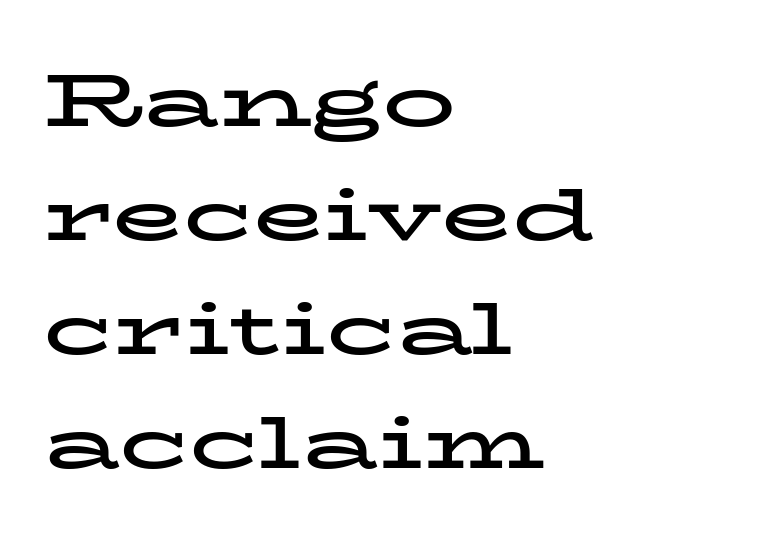
The image shows 73 px bold, wide serif type, upright; set left-aligned, normal line spacing (1.56x), normal letter spacing, not underlined; low stroke contrast and a medium x-height.
